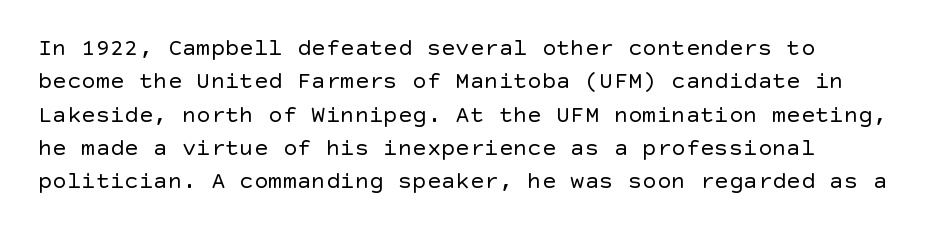
Q: Is the text bold? A: No.
Q: Is the text italic (slanted)? A: No, it is upright.
Q: Is the text underlined? A: No.
Q: How is the paragraph aligned? A: Left-aligned.
Q: Is the spacing between letters normal or unusually wide? A: Normal.
Q: Is the spacing between lines tight, normal or loose? A: Normal.
